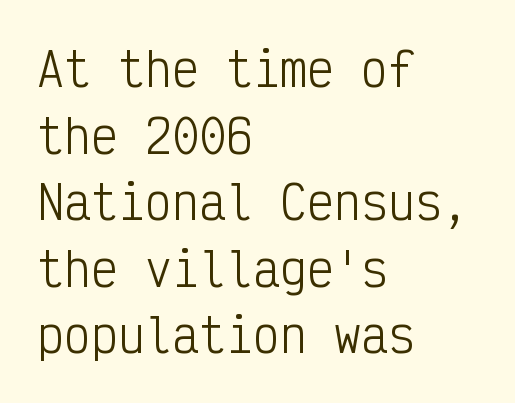
The image shows 45 px light, condensed sans-serif type, upright, monospaced; set left-aligned, normal line spacing (1.48x), normal letter spacing, not underlined; low stroke contrast and a medium x-height.
